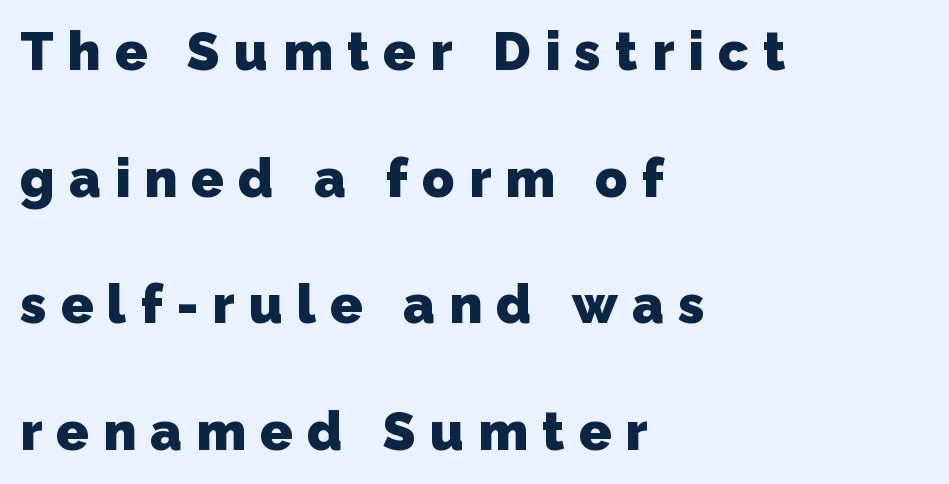
The image shows 53 px heavy sans-serif type; set left-aligned, loose line spacing (2.39x), unusually wide letter spacing (+0.27 em), not underlined; low stroke contrast and a medium x-height.
